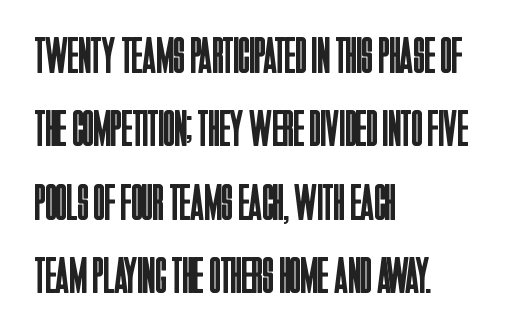
The image shows 51 px regular-weight, condensed sans-serif type, upright; set left-aligned, normal line spacing (1.44x), normal letter spacing, not underlined; low stroke contrast and a large x-height.
